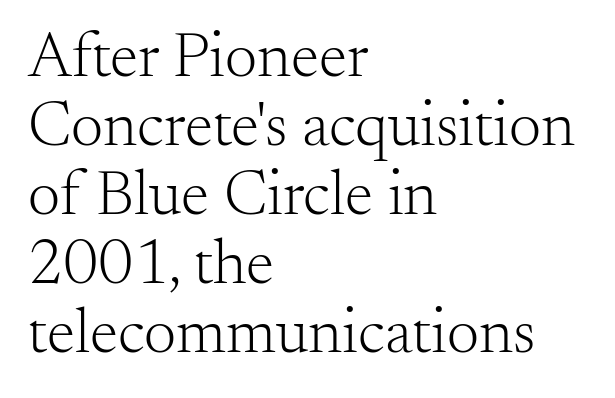
Q: Is the text bold? A: No.
Q: Is the text italic (slanted)? A: No, it is upright.
Q: Is the typeface a serif or a sans-serif typeface? A: Serif.
Q: Is the text underlined? A: No.
Q: How is the paragraph aligned? A: Left-aligned.
Q: Is the spacing between letters normal or unusually wide? A: Normal.
Q: Is the spacing between lines tight, normal or loose? A: Tight.
Q: Width (condensed, normal, or wide)? A: Normal.
Q: Stroke contrast? A: Medium.
Q: x-height? A: Small.
Q: Monospaced? A: No.
